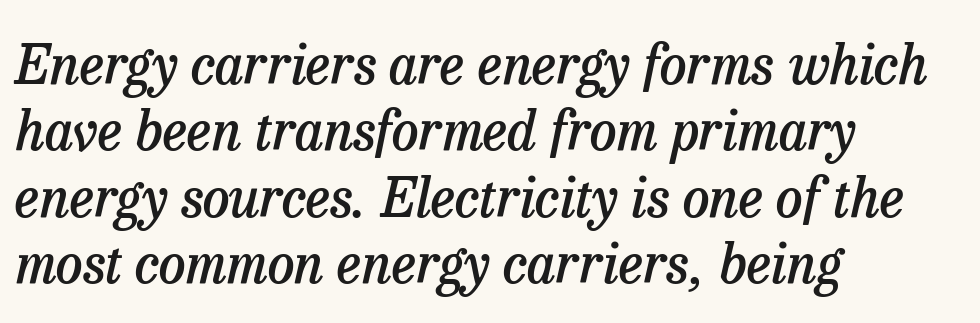
The image shows 54 px semibold serif type, italic (leaning right); set left-aligned, line spacing 1.23x, normal letter spacing, not underlined; low stroke contrast and a medium x-height.
